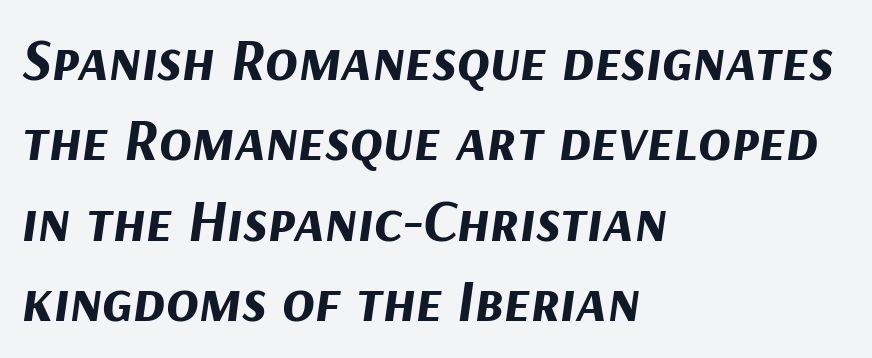
The image shows 60 px bold type, italic (leaning right); set left-aligned, normal line spacing (1.34x), normal letter spacing, not underlined; medium stroke contrast and a medium x-height.
